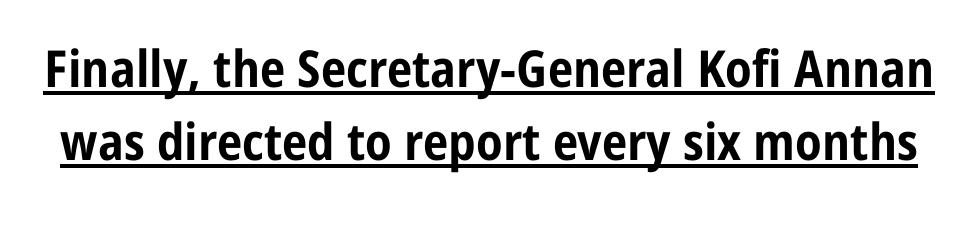
The image shows 51 px bold, condensed sans-serif type, upright; set normal line spacing (1.43x), normal letter spacing, underlined; low stroke contrast and a medium x-height.
